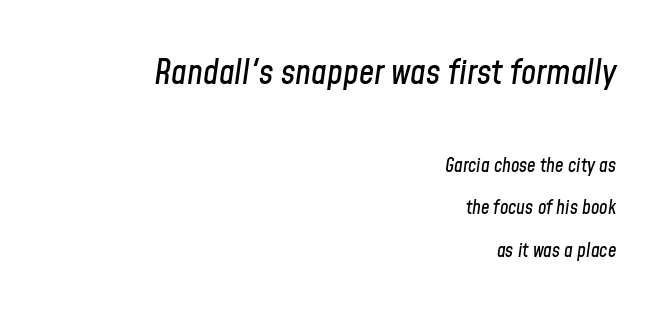
The image shows 34 px condensed type, italic (leaning right); set right-aligned, loose line spacing (2.23x), normal letter spacing, not underlined; the first (top) block is 1.79x larger; low stroke contrast and a medium x-height.
